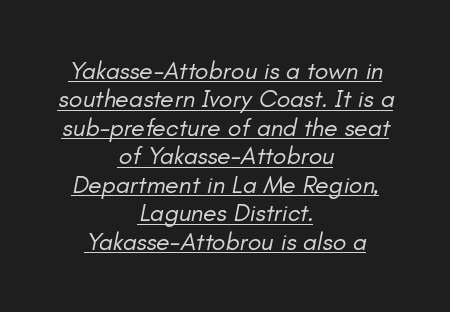
Q: Is the text bold? A: No.
Q: Is the text italic (slanted)? A: Yes, it leans right by about 11 degrees.
Q: Is the text underlined? A: Yes.
Q: How is the paragraph aligned? A: Centered.
Q: Is the spacing between letters normal or unusually wide? A: Normal.
Q: Is the spacing between lines tight, normal or loose? A: Tight.
